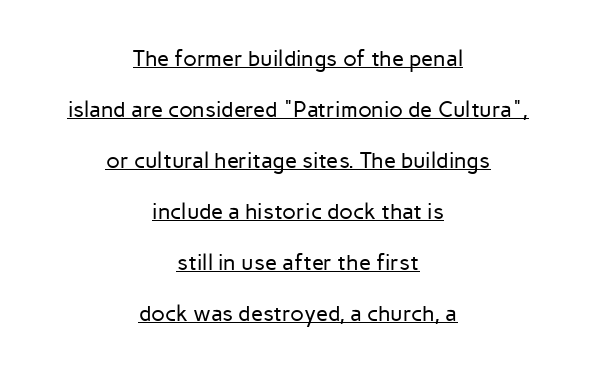
{"italic": "no", "bold": "no", "underline": "yes", "align": "center", "line_spacing": "loose", "line_spacing_ratio": 2.32, "letter_spacing": "normal", "letter_spacing_em": 0.0, "glyph_px": 22}
